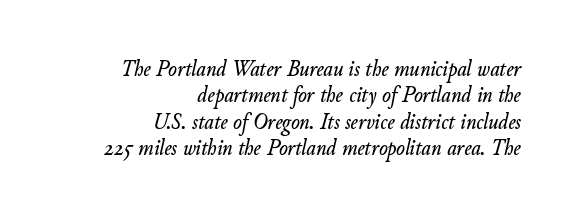
Q: Is the text italic (slanted)? A: Yes, it leans right by about 11 degrees.
Q: Is the text underlined? A: No.
Q: How is the paragraph aligned? A: Right-aligned.
Q: Is the spacing between letters normal or unusually wide? A: Normal.
Q: Is the spacing between lines tight, normal or loose? A: Tight.
